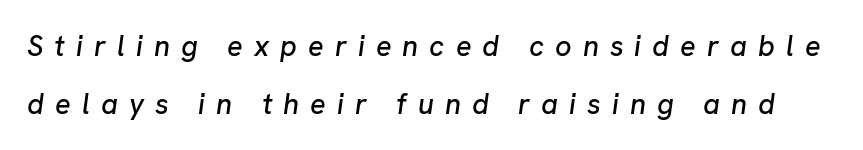
{"italic": "yes", "lean": "right", "slant_degrees": 8, "width": "normal", "stroke_contrast": "low", "x_height": "medium", "monospaced": "no", "underline": "no", "line_spacing": "loose", "line_spacing_ratio": 1.99, "letter_spacing": "wide", "letter_spacing_em": 0.38, "glyph_px": 29}
